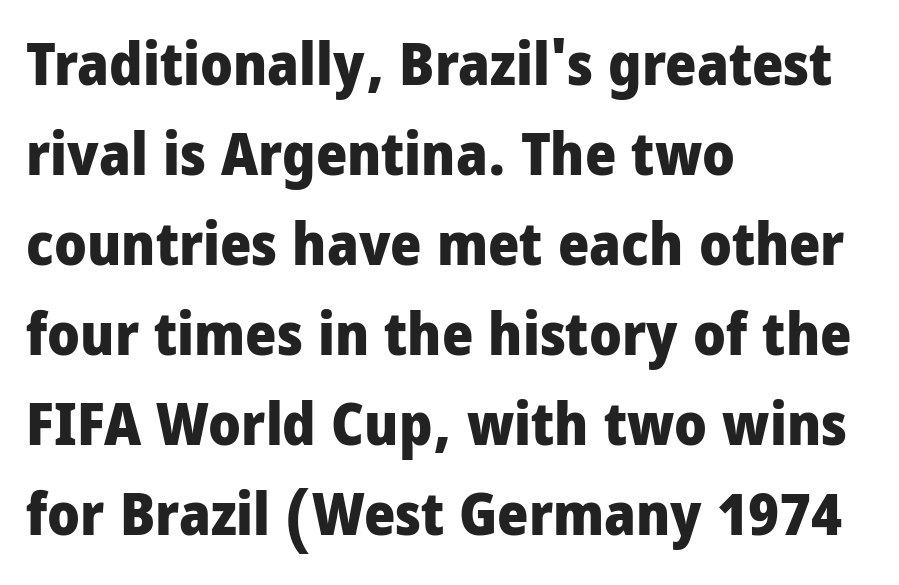
Successive baselines arrive at the customary interval. Only glyphs here, with clear space below each row. Is this a fixed-width face? No — the glyphs have proportional, varying widths. Emphasis by weight is at full strength: bold. Observe the ordinary spacing: letters are neighbours, not strangers.
